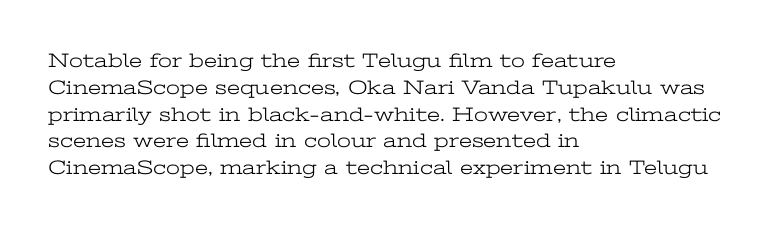
{"italic": "no", "bold": "no", "underline": "no", "align": "left", "line_spacing": "normal", "line_spacing_ratio": 1.34, "letter_spacing": "normal", "letter_spacing_em": 0.0, "glyph_px": 20}
